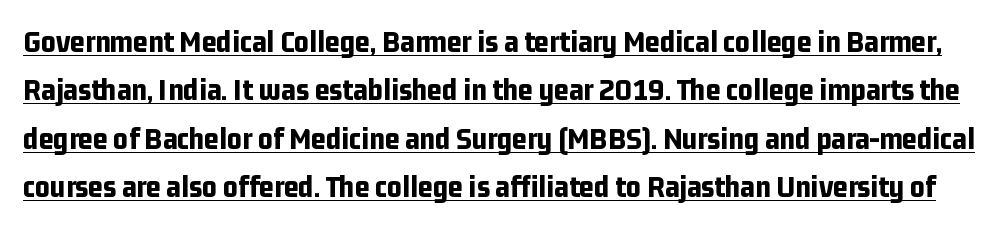
Heavy-handed strokes throughout: this text is bold. What kind of face is this? One without serifs — a sans. You could not count columns in this text — the font is proportionally spaced. You can see a thin bar hugging the bottom of the glyphs. Every stem runs plumb, perpendicular to the baseline. The vertical gap from one line to the next is medium.
